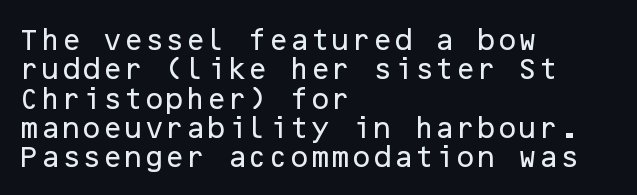
Q: Is the text italic (slanted)? A: No, it is upright.
Q: Is the text underlined? A: No.
Q: How is the paragraph aligned? A: Left-aligned.
Q: Is the spacing between letters normal or unusually wide? A: Normal.
